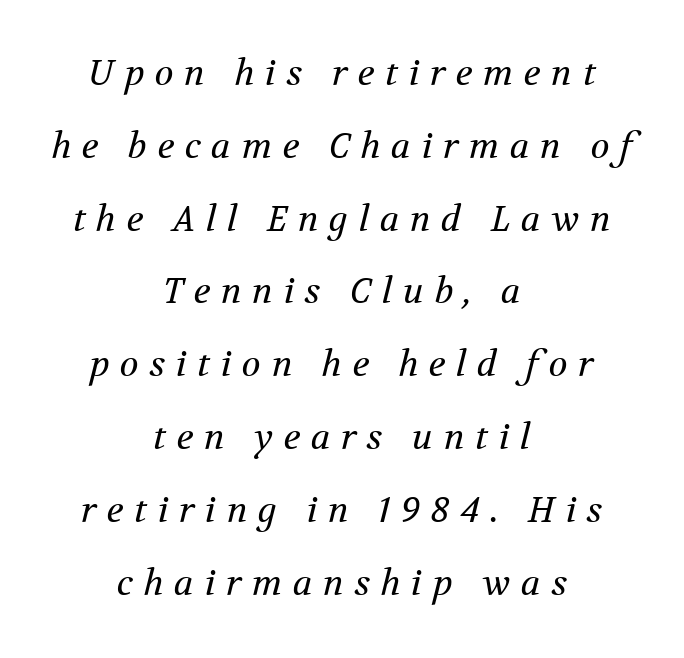
The image shows 35 px regular-weight serif type, italic (leaning right); set centered, loose line spacing (2.08x), unusually wide letter spacing (+0.3 em), not underlined; medium stroke contrast and a medium x-height.
